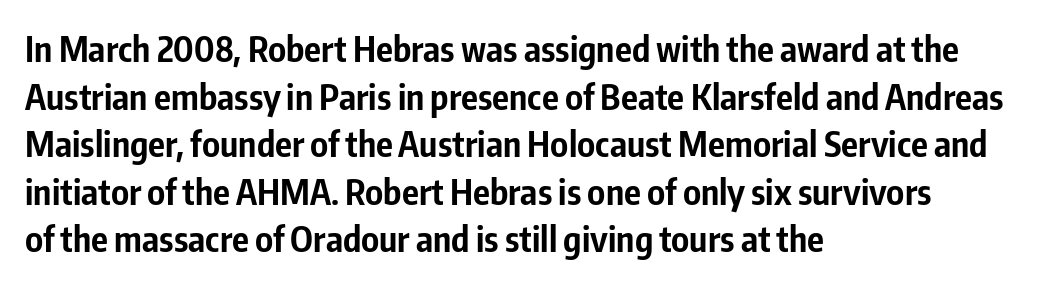
{"serif": "no", "italic": "no", "bold": "yes", "weight": "bold", "width": "condensed", "stroke_contrast": "low", "x_height": "medium", "monospaced": "no", "underline": "no", "align": "left", "line_spacing": "normal", "line_spacing_ratio": 1.36, "letter_spacing": "normal", "letter_spacing_em": 0.0, "glyph_px": 35}
